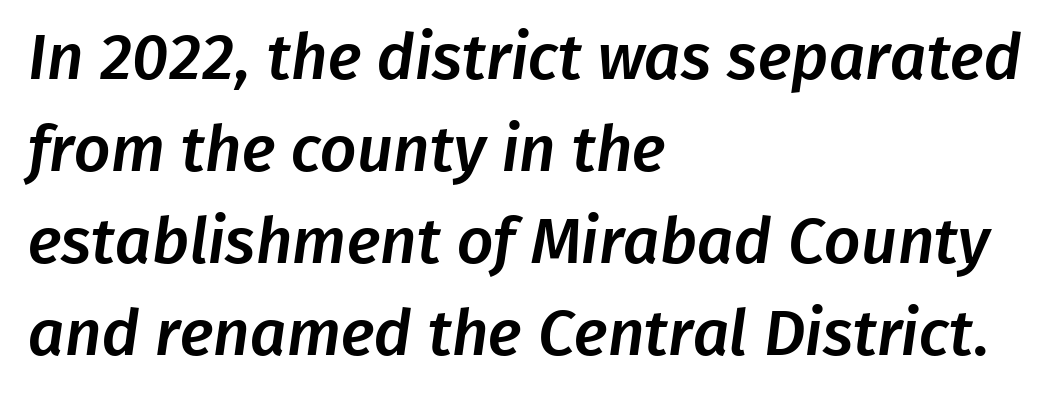
Q: Is the typeface a serif or a sans-serif typeface? A: Sans-serif.
Q: Is the text underlined? A: No.
Q: How is the paragraph aligned? A: Left-aligned.
Q: Is the spacing between letters normal or unusually wide? A: Normal.
Q: Is the spacing between lines tight, normal or loose? A: Normal.
Q: Width (condensed, normal, or wide)? A: Normal.
Q: Stroke contrast? A: Low.
Q: x-height? A: Medium.
Q: Monospaced? A: No.
